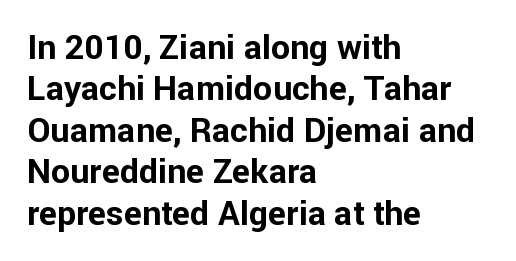
The image shows 34 px bold sans-serif type, upright; set left-aligned, line spacing 1.22x, normal letter spacing, not underlined; low stroke contrast and a medium x-height.
